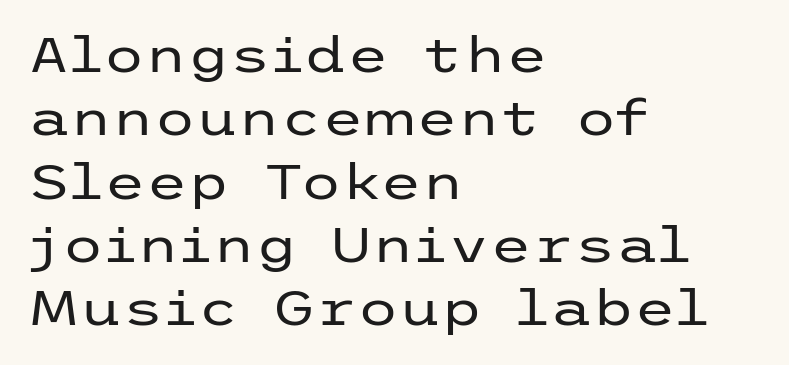
The image shows 48 px regular-weight, wide sans-serif type, upright; set left-aligned, normal line spacing (1.32x), normal letter spacing, not underlined; low stroke contrast and a medium x-height.
